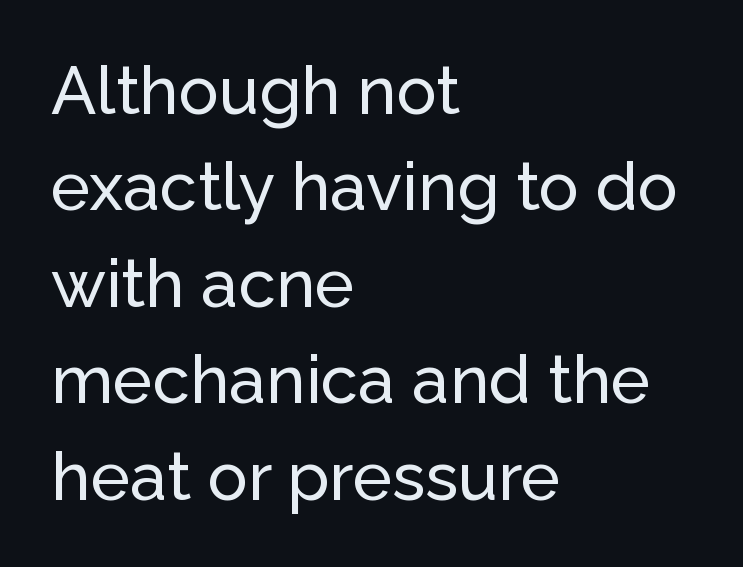
Q: Is the text italic (slanted)? A: No, it is upright.
Q: Is the typeface a serif or a sans-serif typeface? A: Sans-serif.
Q: Is the text underlined? A: No.
Q: How is the paragraph aligned? A: Left-aligned.
Q: Is the spacing between letters normal or unusually wide? A: Normal.
Q: Is the spacing between lines tight, normal or loose? A: Normal.
Q: Width (condensed, normal, or wide)? A: Normal.
Q: Stroke contrast? A: Low.
Q: x-height? A: Medium.
Q: Monospaced? A: No.
